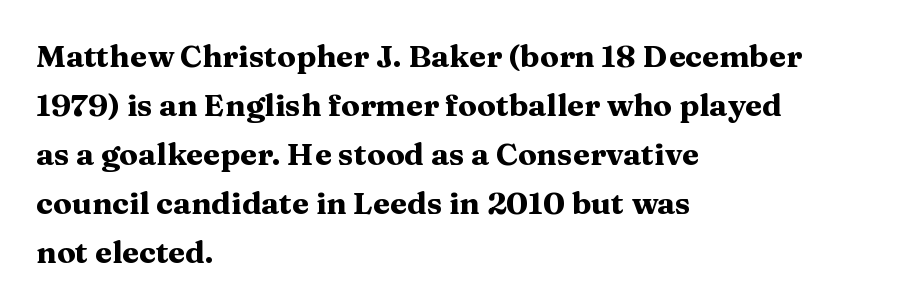
The passage shown is typed in a proportional face where columns would drift. The face used here is seriffed, in the tradition of book romans. Notice how the stems are strictly vertical — no italics here. Reading down the block, your eye returns to a fixed left position each line. Here the glyphs are tracked normally, forming tight word shapes. Summary of weight: heavy, a full bold.
